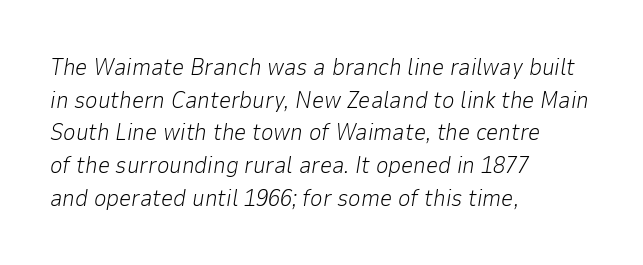
Q: Is the text bold? A: No.
Q: Is the text italic (slanted)? A: Yes, it leans right by about 9 degrees.
Q: Is the text underlined? A: No.
Q: How is the paragraph aligned? A: Left-aligned.
Q: Is the spacing between letters normal or unusually wide? A: Normal.
Q: Is the spacing between lines tight, normal or loose? A: Normal.
